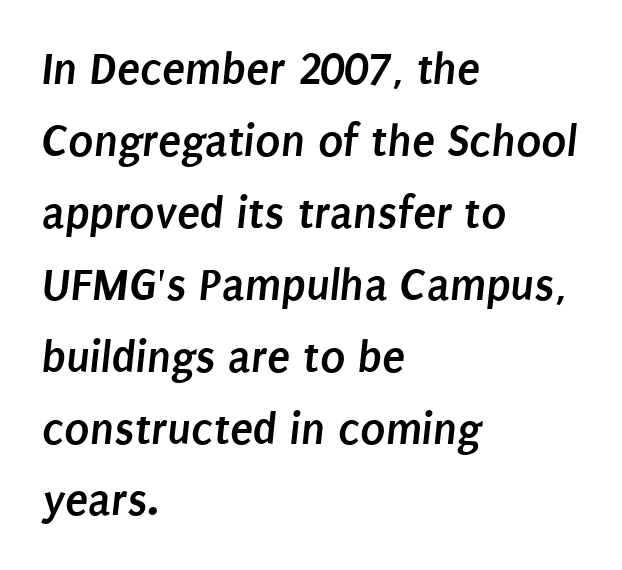
{"serif": "no", "bold": "yes", "weight": "semibold", "width": "condensed", "stroke_contrast": "low", "x_height": "large", "monospaced": "no", "underline": "no", "align": "left", "line_spacing": "normal", "line_spacing_ratio": 1.53, "letter_spacing": "normal", "letter_spacing_em": 0.0, "glyph_px": 47}
